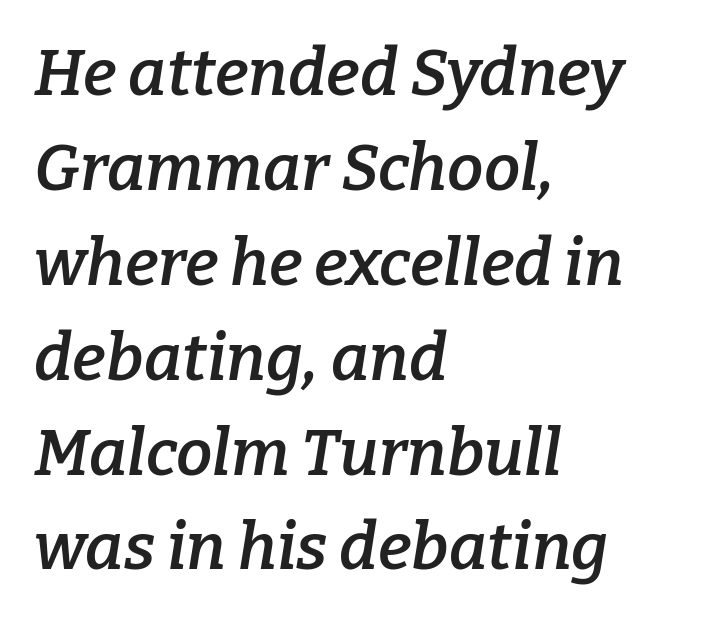
{"serif": "yes", "italic": "yes", "lean": "right", "slant_degrees": 9, "bold": "semi", "weight": "semibold", "width": "normal", "stroke_contrast": "low", "x_height": "medium", "monospaced": "no", "underline": "no", "align": "left", "line_spacing": "normal", "line_spacing_ratio": 1.46, "letter_spacing": "normal", "letter_spacing_em": 0.0, "glyph_px": 65}
